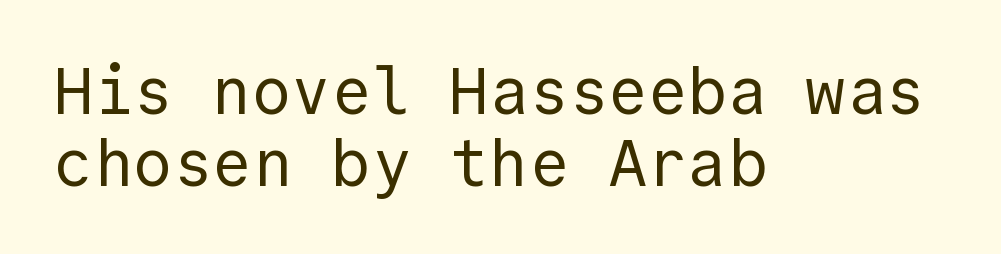
Q: Is the text bold? A: No.
Q: Is the text italic (slanted)? A: No, it is upright.
Q: Is the typeface a serif or a sans-serif typeface? A: Sans-serif.
Q: Is the text underlined? A: No.
Q: How is the paragraph aligned? A: Left-aligned.
Q: Is the spacing between letters normal or unusually wide? A: Normal.
Q: Is the spacing between lines tight, normal or loose? A: Tight.
Q: Width (condensed, normal, or wide)? A: Normal.
Q: x-height? A: Medium.
Q: Monospaced? A: Yes.
